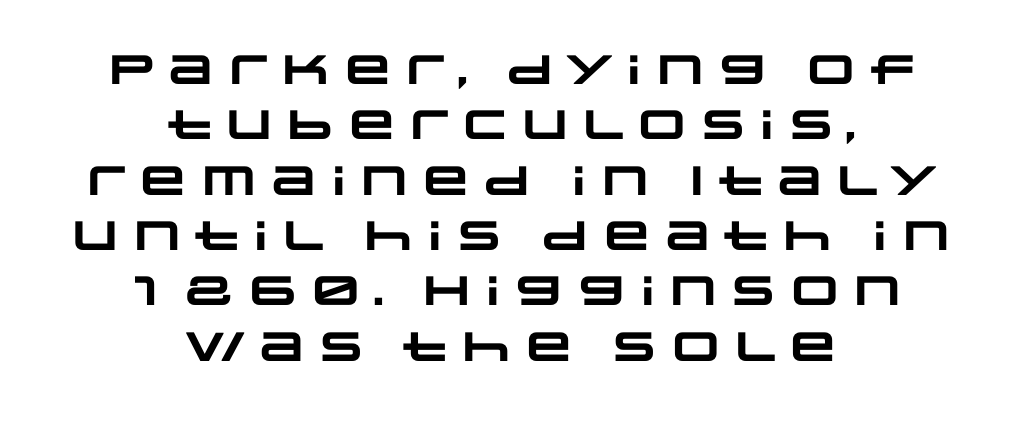
The gap between lines stays unmarked. Compared with typical body copy, the letter spacing here is the same. These lines are rendered in a variable-pitch font. The passage is arranged like a title page — every line centered. Is the type bold? Yes — the strokes are clearly thick and heavy.
